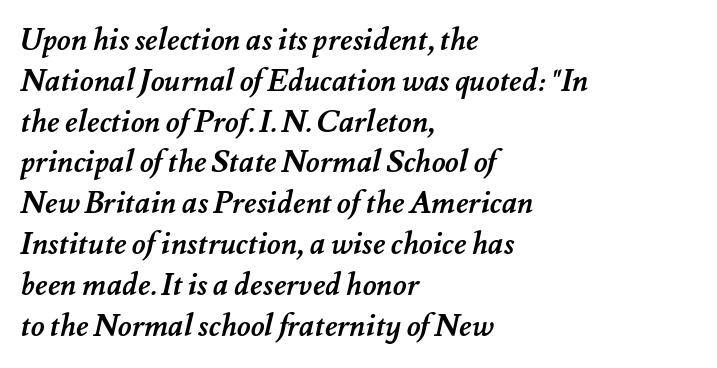
Q: Is the text bold? A: Yes.
Q: Is the text underlined? A: No.
Q: How is the paragraph aligned? A: Left-aligned.
Q: Is the spacing between letters normal or unusually wide? A: Normal.
Q: Is the spacing between lines tight, normal or loose? A: Normal.
Q: Width (condensed, normal, or wide)? A: Normal.
Q: Stroke contrast? A: Medium.
Q: x-height? A: Small.
Q: Monospaced? A: No.
